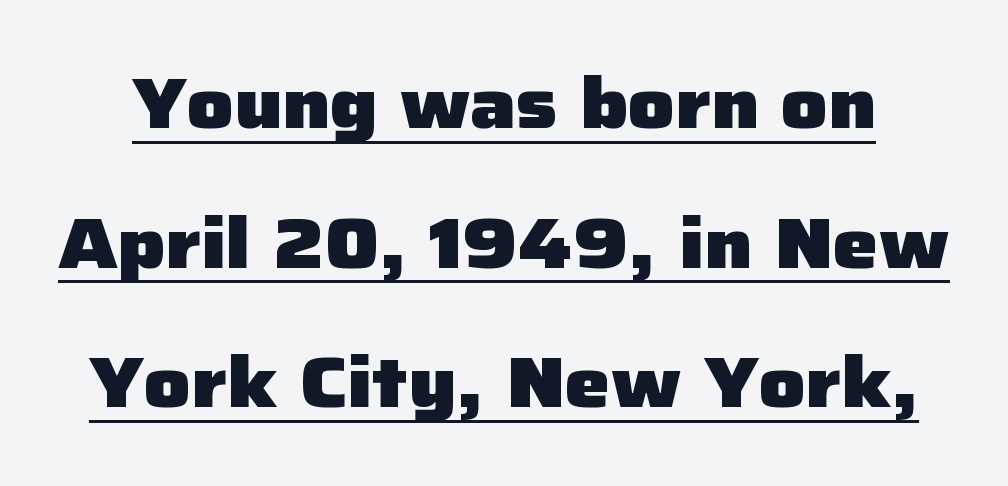
Glance below the letters and you will spot a drawn line. Nothing unusual about the tracking: characters are spaced as the font intends. When letters stand straight like this, we call the style roman or upright. How would I describe the line gaps? Wide and relaxed.
